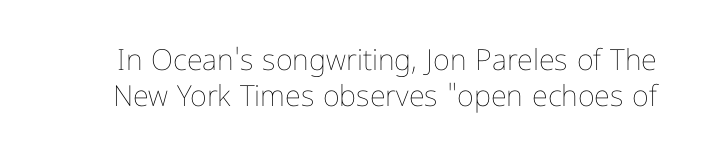
The image shows 29 px thin type, upright; set line spacing 1.23x, normal letter spacing, not underlined; low stroke contrast and a medium x-height.
